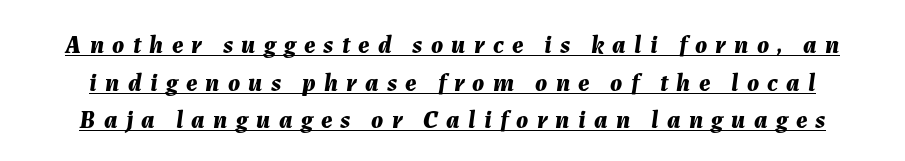
The image shows 25 px bold type, italic (leaning right); set normal line spacing (1.51x), unusually wide letter spacing (+0.33 em), underlined.
